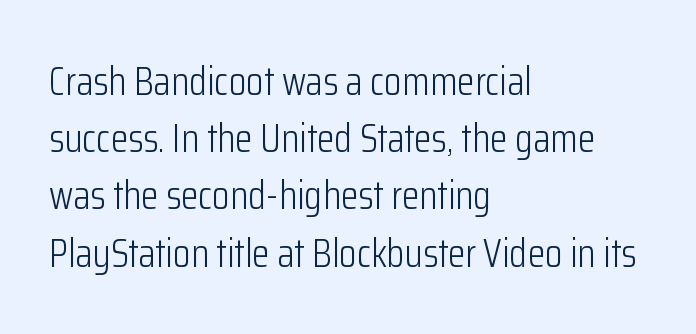
{"serif": "no", "italic": "no", "bold": "no", "weight": "light", "width": "condensed", "stroke_contrast": "low", "x_height": "medium", "monospaced": "no", "underline": "no", "align": "left", "line_spacing": "normal", "line_spacing_ratio": 1.43, "letter_spacing": "normal", "letter_spacing_em": 0.0, "glyph_px": 40}
